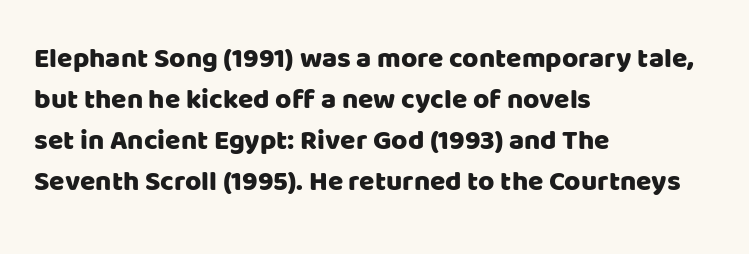
The image shows 28 px sans-serif type, upright; set left-aligned, normal line spacing (1.46x), normal letter spacing, not underlined; low stroke contrast and a large x-height.
